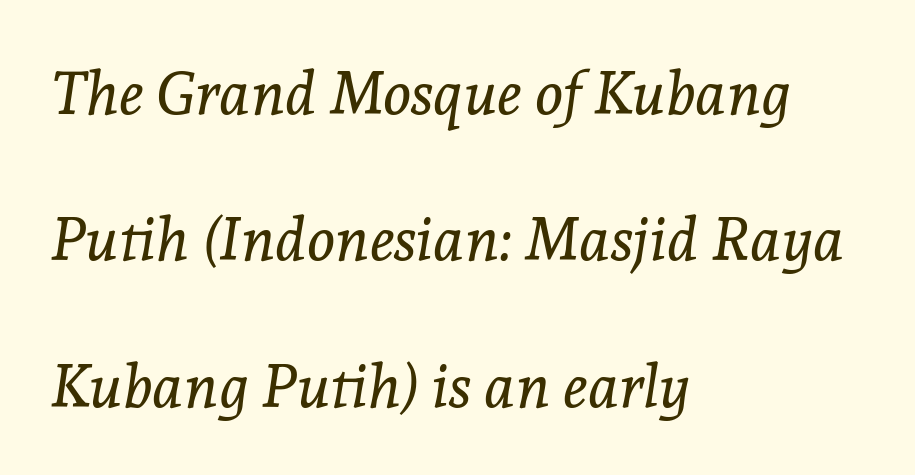
The area under the type is left untouched. Reading down the column, the eye jumps a long way to each next line. The tracking reads as untouched default to a designer's eye. The text was rendered using a seriffed face with decorative stroke endings. Looks like regular typesetting: each glyph gets only the width it needs. The typeface has the unassuming heft of standard copy or less.
